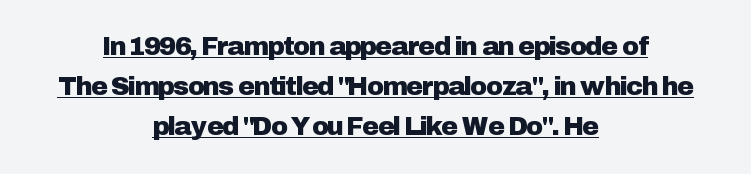
Honestly, the underline is the first thing you notice here. Short note: letters normally spaced. Vertically, the passage feels balanced, rows spaced as you'd expect. Posture: straight, roman, zero tilt.
